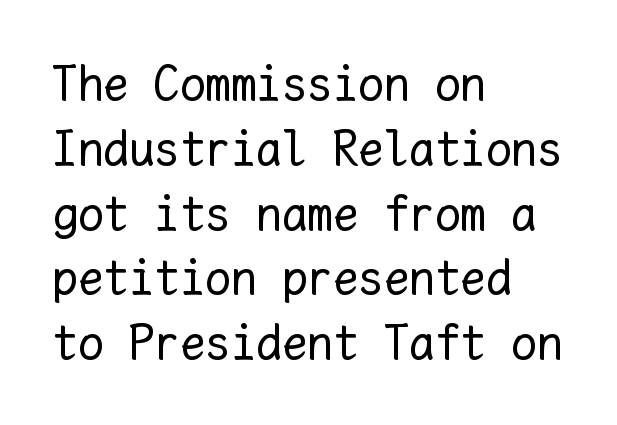
Looks like terminal output: every glyph gets an equal slot. Is there much room between lines? A standard amount, neither cramped nor airy. Each line starts at the same left margin while the right side varies. Descender tails drop into unmarked territory.
